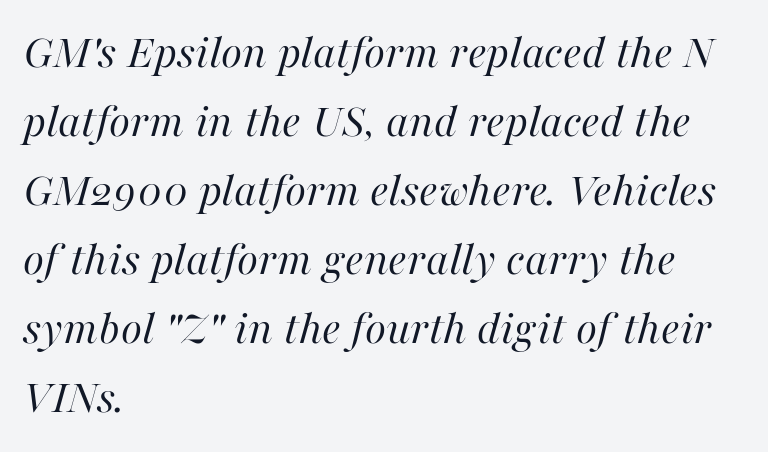
Q: Is the text bold? A: No.
Q: Is the text italic (slanted)? A: Yes, it leans right by about 16 degrees.
Q: Is the text underlined? A: No.
Q: How is the paragraph aligned? A: Left-aligned.
Q: Is the spacing between letters normal or unusually wide? A: Normal.
Q: Is the spacing between lines tight, normal or loose? A: Normal.
Q: Width (condensed, normal, or wide)? A: Normal.
Q: Stroke contrast? A: High.
Q: x-height? A: Medium.
Q: Monospaced? A: No.
